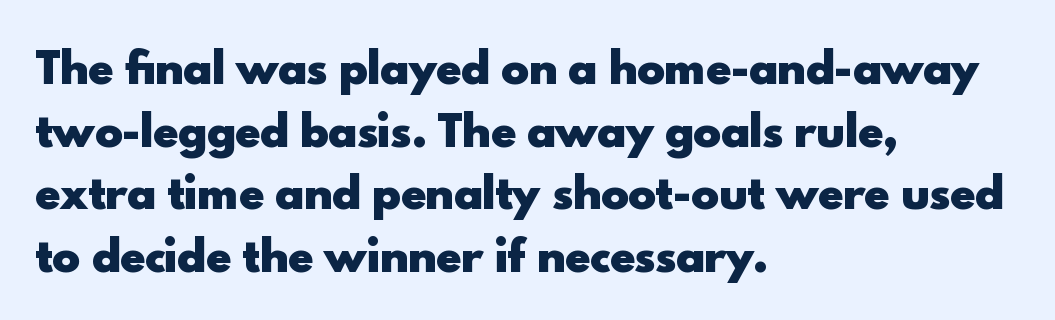
The image shows 42 px heavy sans-serif type, upright; set left-aligned, normal line spacing (1.49x), normal letter spacing, not underlined; a small x-height.
